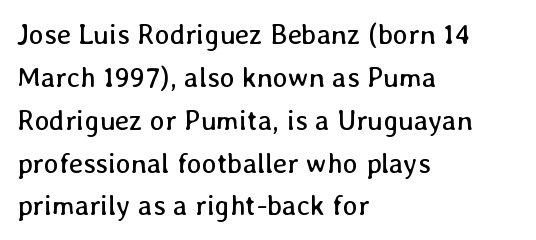
The image shows 28 px regular-weight type, upright; set left-aligned, normal line spacing (1.53x), normal letter spacing, not underlined; low stroke contrast and a medium x-height.
